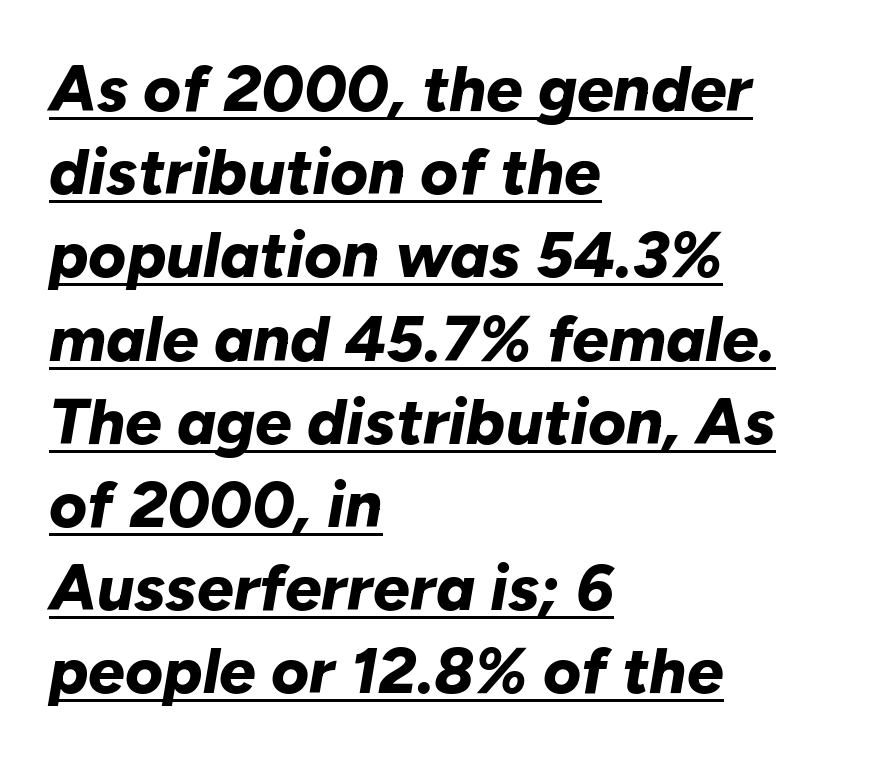
Q: Is the text bold? A: Yes.
Q: Is the text italic (slanted)? A: Yes, it leans right by about 10 degrees.
Q: Is the text underlined? A: Yes.
Q: How is the paragraph aligned? A: Left-aligned.
Q: Is the spacing between letters normal or unusually wide? A: Normal.
Q: Is the spacing between lines tight, normal or loose? A: Normal.
Q: Width (condensed, normal, or wide)? A: Normal.
Q: Stroke contrast? A: Low.
Q: x-height? A: Medium.
Q: Monospaced? A: No.
